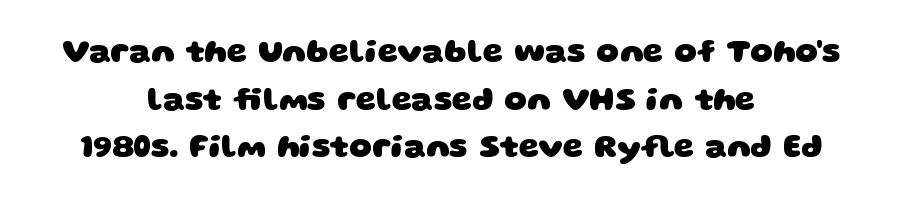
The image shows 32 px heavy, wide sans-serif type; set centered, normal line spacing (1.49x), normal letter spacing, not underlined; low stroke contrast and a large x-height.
